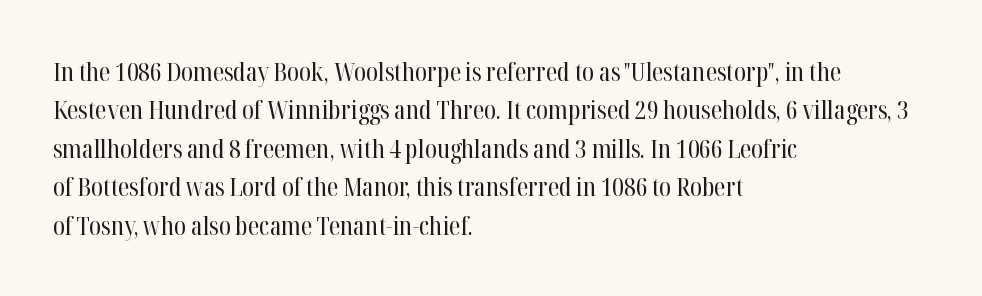
Q: Is the text bold? A: No.
Q: Is the text italic (slanted)? A: No, it is upright.
Q: Is the text underlined? A: No.
Q: How is the paragraph aligned? A: Left-aligned.
Q: Is the spacing between letters normal or unusually wide? A: Normal.
Q: Is the spacing between lines tight, normal or loose? A: Normal.
